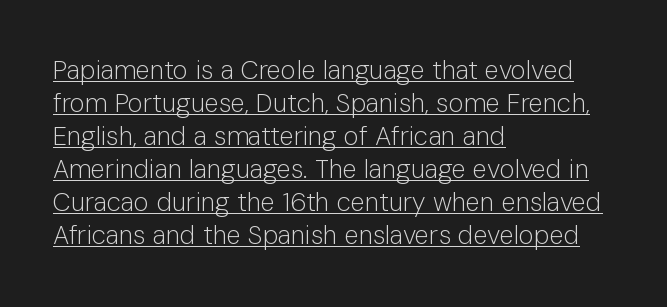
A light-to-regular cut is what we see here. Line spacing here is normal. Every row of glyphs begins at an identical x-position on the left. Unlike italic type, these characters show no tilt at all. Does extra space separate the letters? No, they use regular spacing. The glyphs are accompanied by a horizontal stroke just below them.
